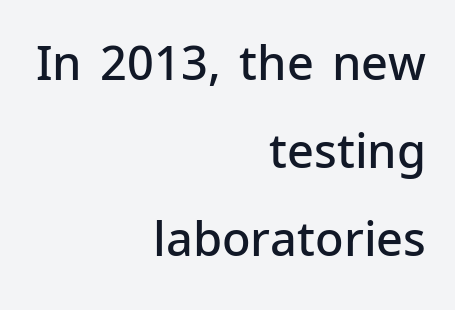
{"serif": "no", "italic": "no", "bold": "semi", "weight": "semibold", "width": "normal", "stroke_contrast": "low", "x_height": "medium", "monospaced": "no", "underline": "no", "align": "right", "line_spacing_ratio": 1.87, "letter_spacing": "normal", "letter_spacing_em": 0.0, "glyph_px": 47}
